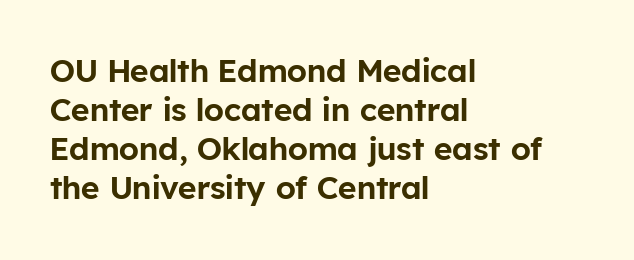
The image shows 32 px sans-serif type, upright; set left-aligned, line spacing 1.22x, normal letter spacing, not underlined; low stroke contrast and a medium x-height.
